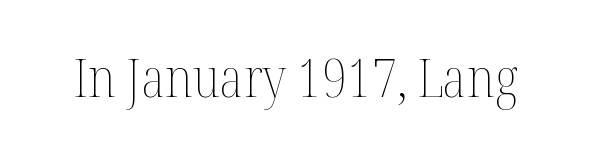
The image shows 54 px thin, condensed type, upright; set normal letter spacing, not underlined; medium stroke contrast and a medium x-height.
